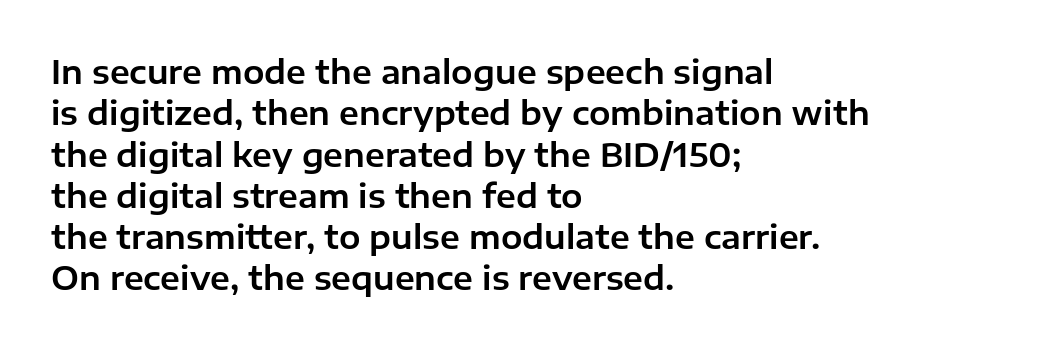
The glyphs are unaccompanied by any horizontal stroke below them. If you measured baseline to baseline, you'd find a middling distance. This sample uses an upright cut, with every glyph sitting square on the baseline. The passage is arranged the way most books set body copy — flush left. Proportional: the letters do not fall into vertical columns. Each word holds together tightly as a unit, with standard inter-letter gaps.
